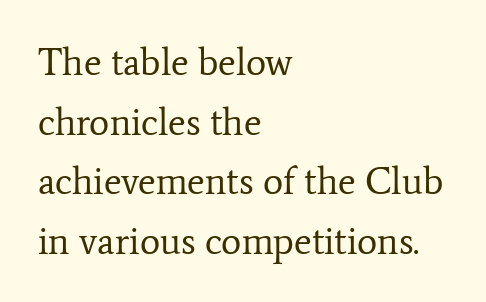
Yep, those are serifs on the letters. A light-to-regular cut is what we see here. Nobody touched the tracking dial on this one. The axis of the letterforms is exactly vertical. The line-height multiplier appears to be the usual default.
